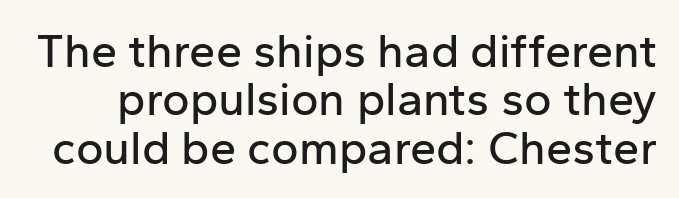
Here the designer chose a conventional face with non-uniform glyph widths. Is this a sans? Yes — the strokes have no serifs. These lines were composed using upright roman letters. This block would grow much taller if given ordinary leading; it's compressed now.
